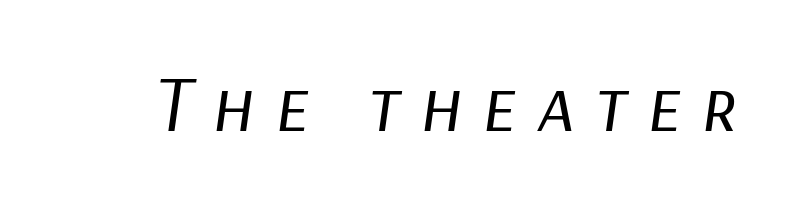
Q: Is the text bold? A: No.
Q: Is the text italic (slanted)? A: Yes, it leans right by about 9 degrees.
Q: Is the text underlined? A: No.
Q: Is the spacing between letters normal or unusually wide? A: Unusually wide.
Q: Width (condensed, normal, or wide)? A: Normal.
Q: Stroke contrast? A: Low.
Q: x-height? A: Medium.
Q: Monospaced? A: No.
